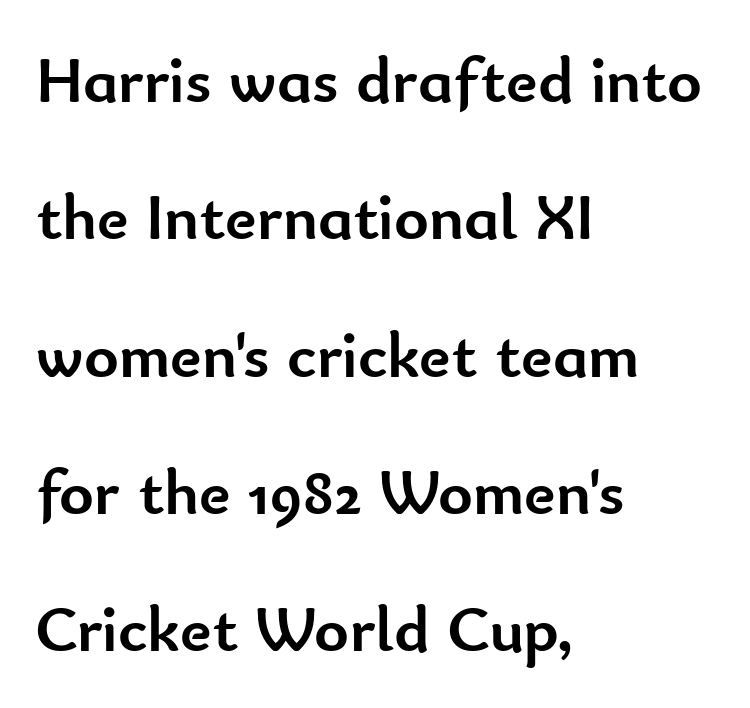
{"serif": "no", "italic": "no", "bold": "yes", "weight": "semibold", "width": "normal", "stroke_contrast": "low", "x_height": "small", "monospaced": "no", "underline": "no", "align": "left", "line_spacing": "loose", "line_spacing_ratio": 2.08, "letter_spacing": "normal", "letter_spacing_em": 0.0, "glyph_px": 66}
